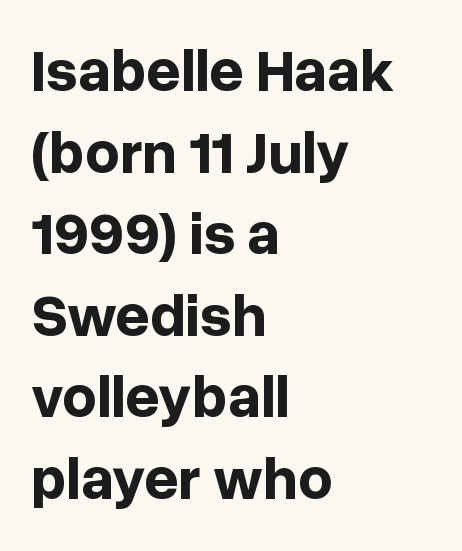
Plain, unruled lines of type. A sans-serif font was chosen for this passage. Layout note: lines flush left. Character widths vary here, with narrow letters taking less room than wide ones.
